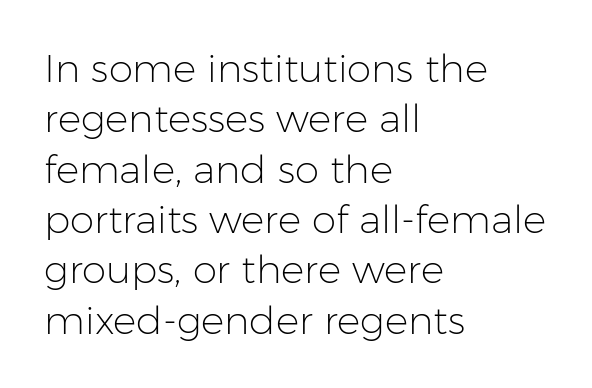
Q: Is the text bold? A: No.
Q: Is the text italic (slanted)? A: No, it is upright.
Q: Is the typeface a serif or a sans-serif typeface? A: Sans-serif.
Q: Is the text underlined? A: No.
Q: How is the paragraph aligned? A: Left-aligned.
Q: Is the spacing between letters normal or unusually wide? A: Normal.
Q: Is the spacing between lines tight, normal or loose? A: Normal.
Q: Width (condensed, normal, or wide)? A: Normal.
Q: Stroke contrast? A: Low.
Q: x-height? A: Medium.
Q: Monospaced? A: No.
